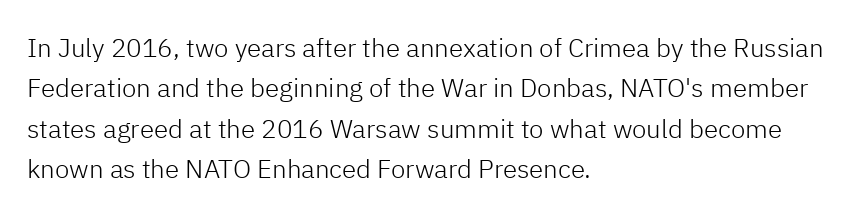
The image shows 26 px text type, upright; set left-aligned, normal line spacing (1.55x), normal letter spacing, not underlined.
